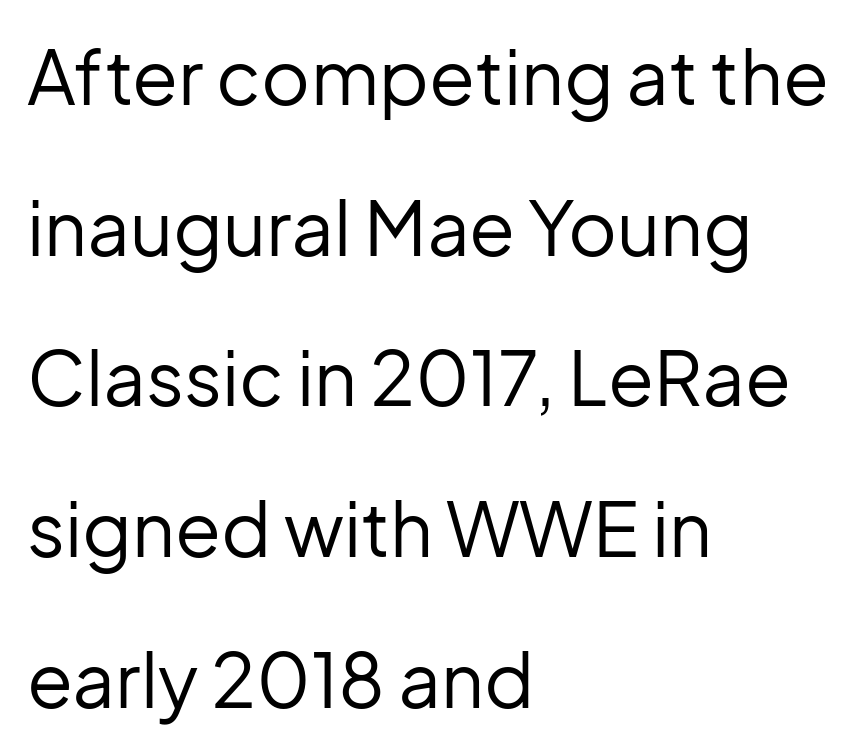
The image shows 75 px regular-weight sans-serif type, upright; set left-aligned, loose line spacing (2.01x), normal letter spacing, not underlined; low stroke contrast and a medium x-height.
